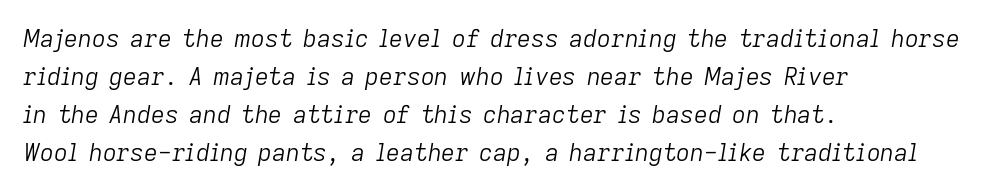
{"italic": "yes", "lean": "right", "slant_degrees": 9, "bold": "no", "underline": "no", "align": "left", "line_spacing": "normal", "line_spacing_ratio": 1.59, "letter_spacing": "normal", "letter_spacing_em": 0.0, "glyph_px": 24}
